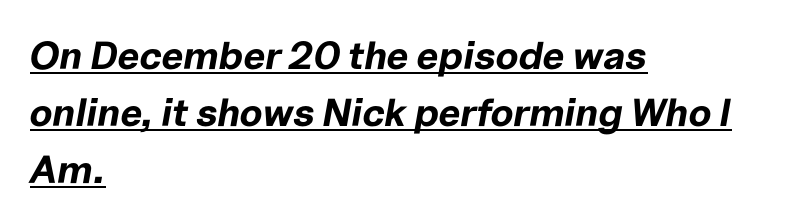
Casual observation: everything's shoved over to the left. You can tell it's italic because the verticals aren't actually vertical. A typesetter would call this zero additional tracking. Weight check: bold — yes, fully. The space between consecutive lines is moderate.
